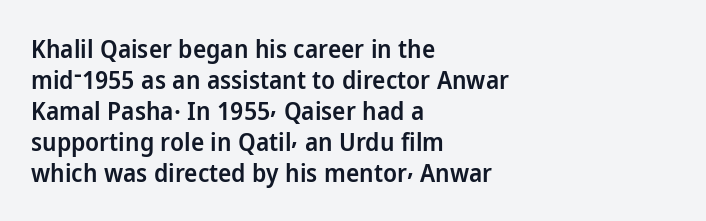
A classic flush-left, rag-right setting is used for this passage. The face used here is rendered with its standard letterfit. Decoration check: the copy has no underline. Caption: semibold face, moderately heavy strokes. Quick note: not italic, upright.
